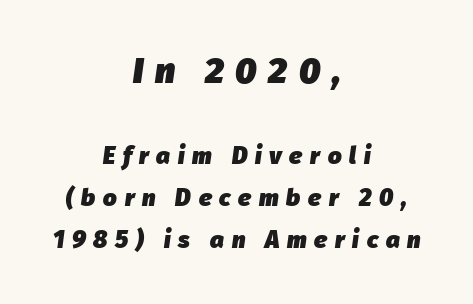
{"italic": "yes", "lean": "right", "slant_degrees": 8, "bold": "yes", "weight": "heavy", "width": "normal", "stroke_contrast": "low", "x_height": "medium", "monospaced": "no", "underline": "no", "align": "center", "line_spacing_ratio": 1.75, "letter_spacing": "wide", "letter_spacing_em": 0.32, "larger_block": "first", "size_ratio": 1.5, "glyph_px": 36}
